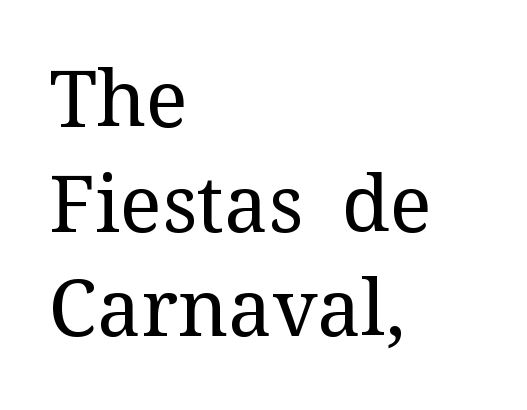
Q: Is the text bold? A: No.
Q: Is the text italic (slanted)? A: No, it is upright.
Q: Is the typeface a serif or a sans-serif typeface? A: Serif.
Q: Is the text underlined? A: No.
Q: How is the paragraph aligned? A: Left-aligned.
Q: Is the spacing between letters normal or unusually wide? A: Normal.
Q: Is the spacing between lines tight, normal or loose? A: Normal.
Q: Width (condensed, normal, or wide)? A: Normal.
Q: Stroke contrast? A: Medium.
Q: x-height? A: Medium.
Q: Monospaced? A: No.
